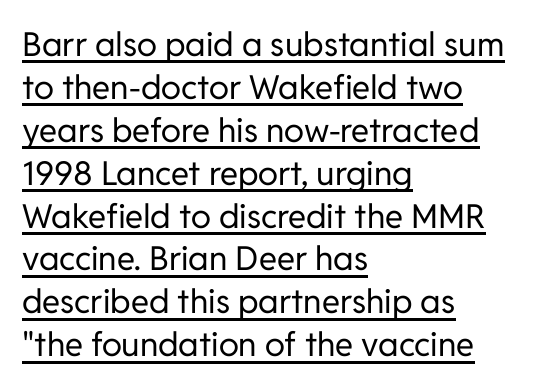
The image shows 33 px regular-weight sans-serif type, upright; set left-aligned, normal line spacing (1.3x), normal letter spacing, underlined; low stroke contrast and a medium x-height.
